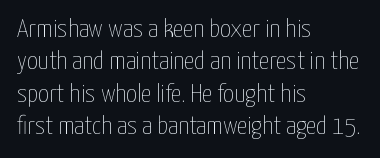
Line spacing here is normal. Nobody touched the tracking dial on this one. Quick note: underline off. Designer's note — italics off, roman on. The lines are quadded left.
